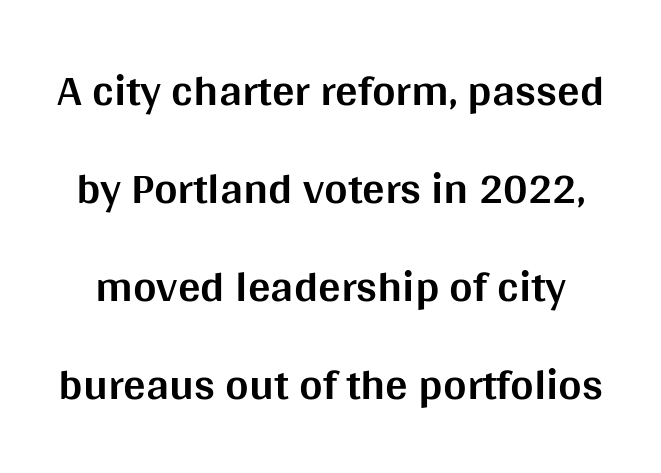
Is the letter spacing exaggerated? No — it looks like the ordinary default. Posture: straight, roman, zero tilt. Letterform terminals end flat and unadorned throughout the passage. Anything drawn beneath the words? Only blank space. Varying glyph widths throughout — classic text-font behaviour.
